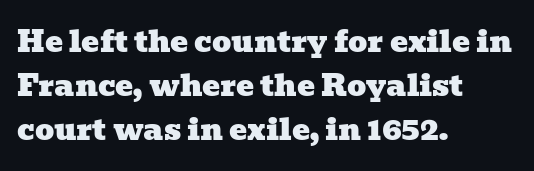
{"serif": "yes", "width": "wide", "stroke_contrast": "low", "x_height": "medium", "monospaced": "no", "underline": "no", "align": "left", "line_spacing": "normal", "line_spacing_ratio": 1.46, "letter_spacing": "normal", "letter_spacing_em": 0.0, "glyph_px": 30}
